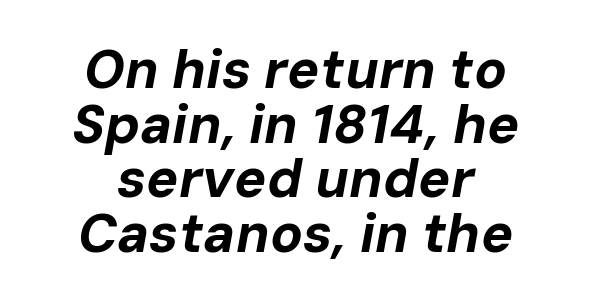
The image shows 54 px bold type, italic (leaning right); set centered, tight line spacing (1.01x), normal letter spacing, not underlined; low stroke contrast and a medium x-height.
